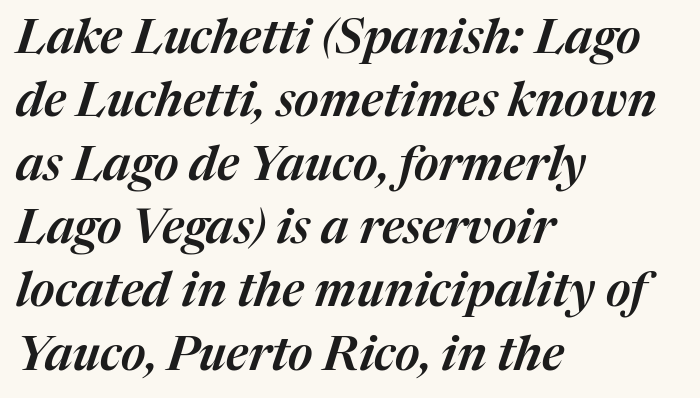
{"italic": "yes", "lean": "right", "slant_degrees": 17, "width": "normal", "stroke_contrast": "medium", "x_height": "medium", "monospaced": "no", "underline": "no", "align": "left", "line_spacing": "normal", "line_spacing_ratio": 1.32, "letter_spacing": "normal", "letter_spacing_em": 0.0, "glyph_px": 48}
